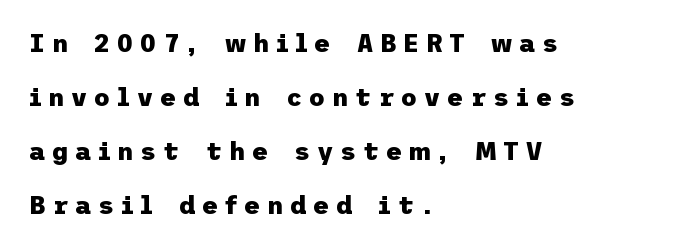
The image shows 25 px bold type, upright; set left-aligned, loose line spacing (2.16x), unusually wide letter spacing (+0.27 em), not underlined.
